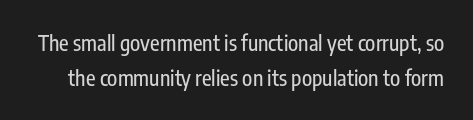
Q: Is the text italic (slanted)? A: No, it is upright.
Q: Is the text underlined? A: No.
Q: Is the spacing between letters normal or unusually wide? A: Normal.
Q: Is the spacing between lines tight, normal or loose? A: Normal.
